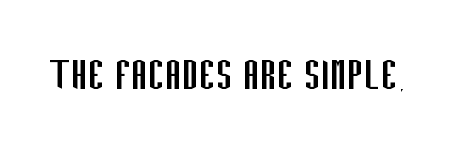
The image shows 50 px regular-weight, condensed sans-serif type, upright; set normal letter spacing, not underlined; low stroke contrast and a large x-height.
